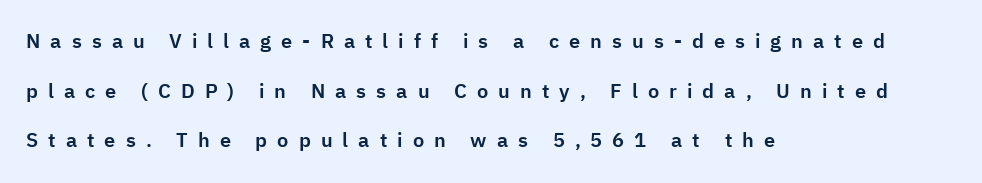
{"italic": "no", "underline": "no", "align": "left", "line_spacing": "loose", "line_spacing_ratio": 2.48, "letter_spacing": "wide", "letter_spacing_em": 0.5, "glyph_px": 20}
